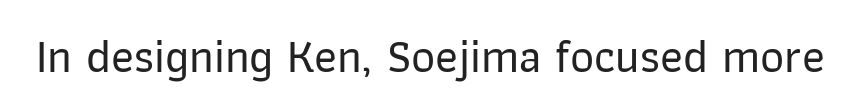
The image shows 47 px sans-serif type, upright; set normal letter spacing, not underlined; low stroke contrast and a medium x-height.
